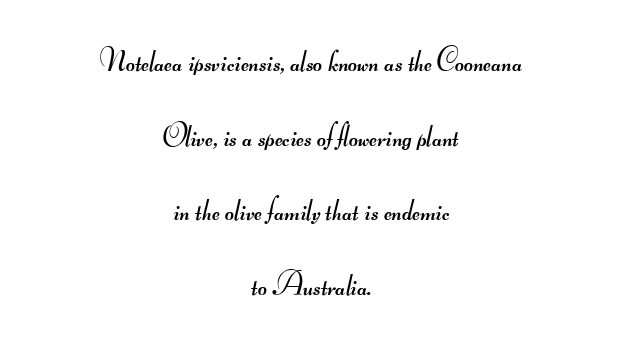
The letterforms sit at book weight or below. These lines stand farther apart than default settings would place them. Clear beneath every line of the passage. Font category for this specimen: sans-serif.
